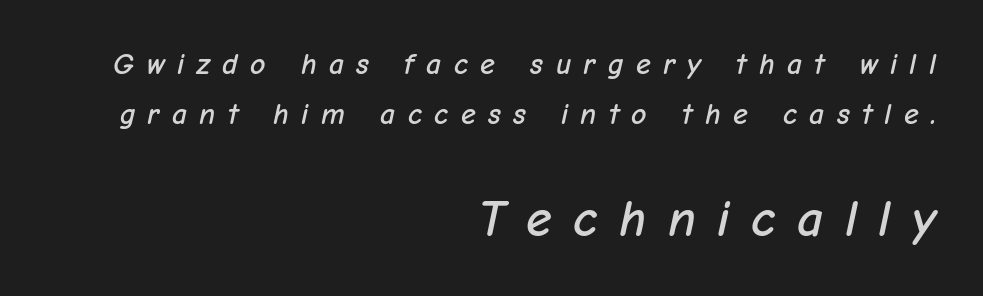
{"italic": "yes", "lean": "right", "slant_degrees": 12, "width": "normal", "stroke_contrast": "low", "x_height": "medium", "monospaced": "no", "underline": "no", "align": "right", "line_spacing": "normal", "line_spacing_ratio": 1.67, "letter_spacing": "wide", "letter_spacing_em": 0.41, "larger_block": "second", "size_ratio": 1.73, "glyph_px": 52}
